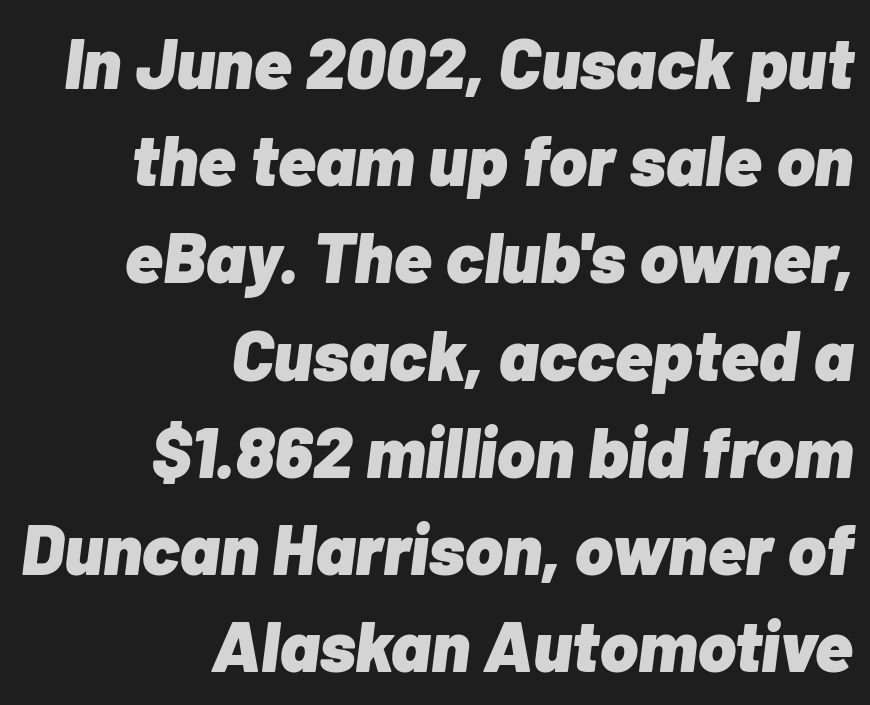
Q: Is the text bold? A: Yes.
Q: Is the text italic (slanted)? A: Yes, it leans right by about 7 degrees.
Q: Is the text underlined? A: No.
Q: How is the paragraph aligned? A: Right-aligned.
Q: Is the spacing between letters normal or unusually wide? A: Normal.
Q: Is the spacing between lines tight, normal or loose? A: Normal.
Q: Width (condensed, normal, or wide)? A: Normal.
Q: Stroke contrast? A: Low.
Q: x-height? A: Medium.
Q: Monospaced? A: No.
